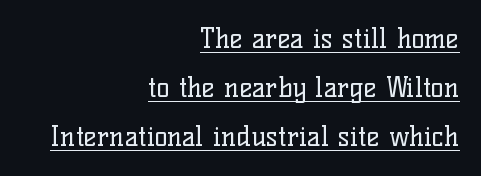
The letters stand straight up with perfectly vertical stems. Weight: not bold — regular or lighter. This sample is right-justified, so line beginnings fall wherever the words allow. The gaps between neighbouring characters are ordinary and unremarkable. Decoration check: the copy is underlined.
